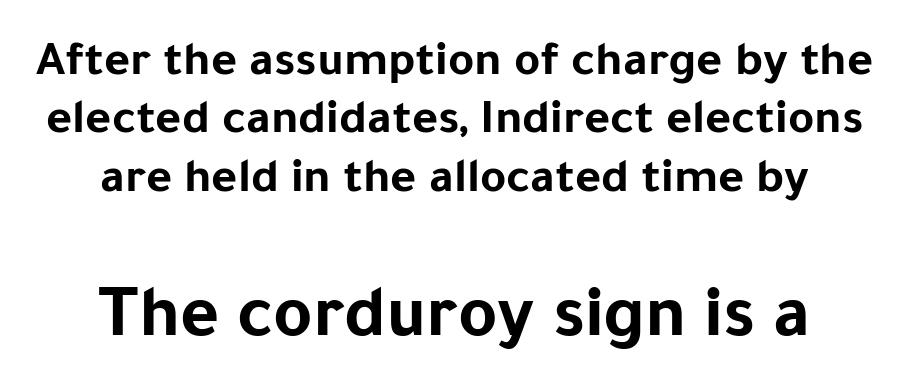
The image shows 75 px bold sans-serif type, upright; set centered, line spacing 1.17x, normal letter spacing, not underlined; the second (bottom) block is 1.5x larger; low stroke contrast and a medium x-height.
